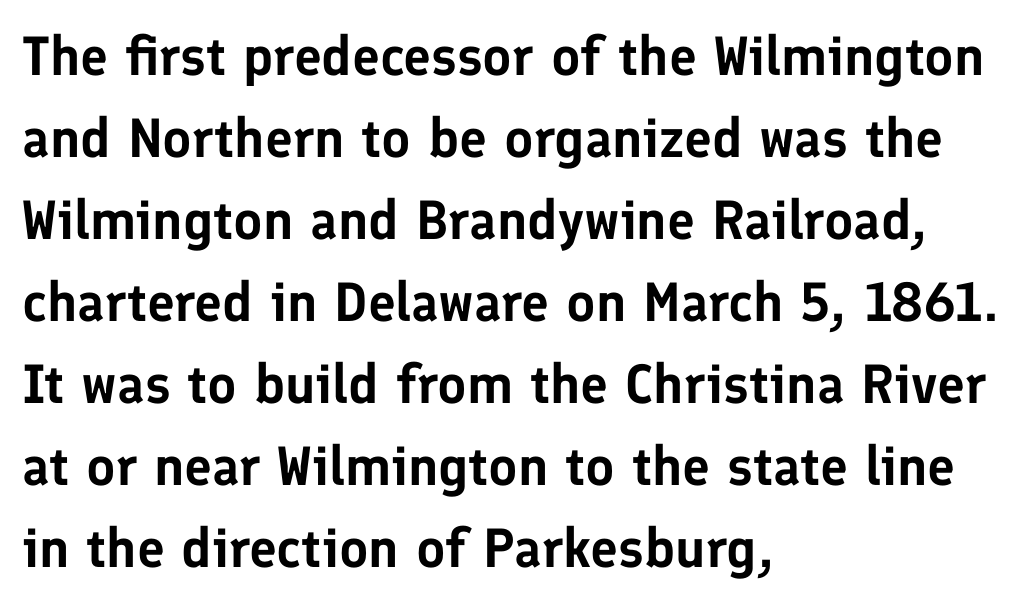
You can tell it's not italic because the verticals are truly vertical. The rows are spaced the way most documents space them. Check where the strokes stop: nothing finishes them off — pure sans. Descender tails drop into unmarked territory.
